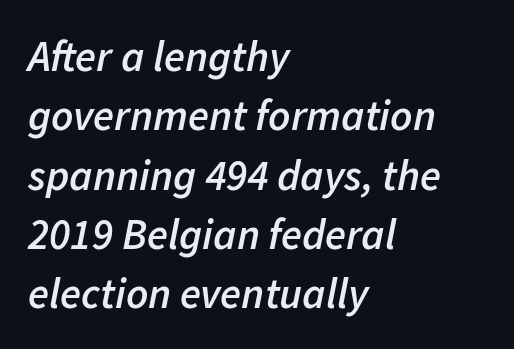
Posture: slanted. Its strokes are somewhat broadened, the hallmark of semibold type. Compared with typical body copy, the letter spacing here is the same. The space directly below the letters is spotless. Regular leading. All the whitespace from short lines collects on the right.
